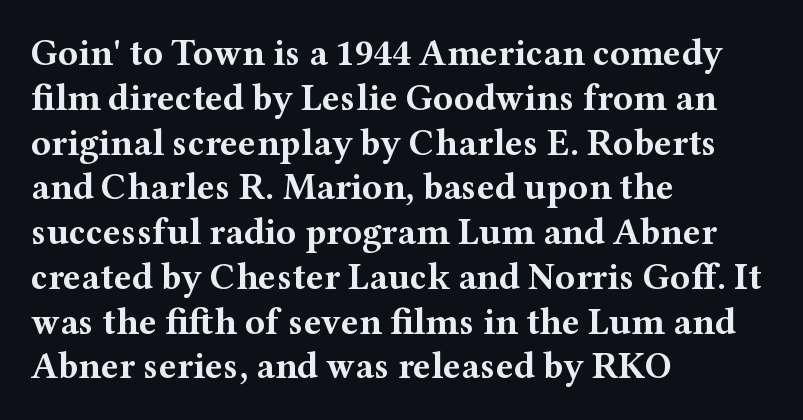
Q: Is the text bold? A: Yes.
Q: Is the text italic (slanted)? A: No, it is upright.
Q: Is the typeface a serif or a sans-serif typeface? A: Serif.
Q: Is the text underlined? A: No.
Q: How is the paragraph aligned? A: Left-aligned.
Q: Is the spacing between letters normal or unusually wide? A: Normal.
Q: Width (condensed, normal, or wide)? A: Wide.
Q: Stroke contrast? A: Medium.
Q: x-height? A: Medium.
Q: Monospaced? A: No.
